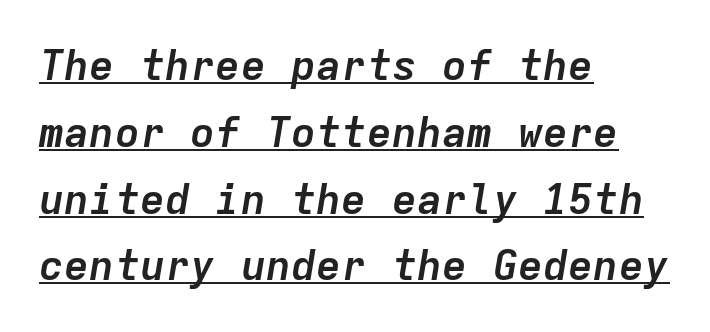
The lines in this sample share a left origin and differ only in where they stop. This sample has the even, mechanical cadence of fixed-width lettering. The tracking reads as untouched default to a designer's eye. The face used here has a pronounced slope to its letters. What's the leading like? Ordinary, nothing unusual.
